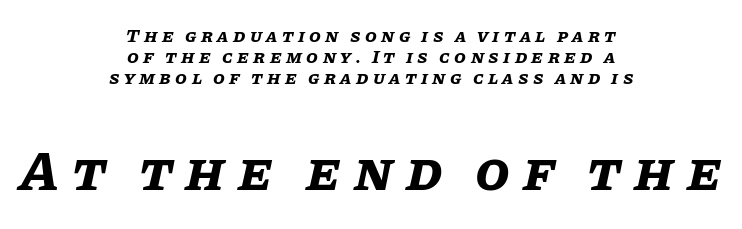
Q: Is the text bold? A: Yes.
Q: Is the text italic (slanted)? A: Yes, it leans right by about 11 degrees.
Q: Is the text underlined? A: No.
Q: How is the paragraph aligned? A: Centered.
Q: Is the spacing between letters normal or unusually wide? A: Unusually wide.
Q: Is the spacing between lines tight, normal or loose? A: Tight.
Q: Which block of text is set in a larger size, the first (top) or the second (bottom)? A: The second (bottom) one.
Q: Width (condensed, normal, or wide)? A: Normal.
Q: Stroke contrast? A: Low.
Q: x-height? A: Large.
Q: Monospaced? A: No.
